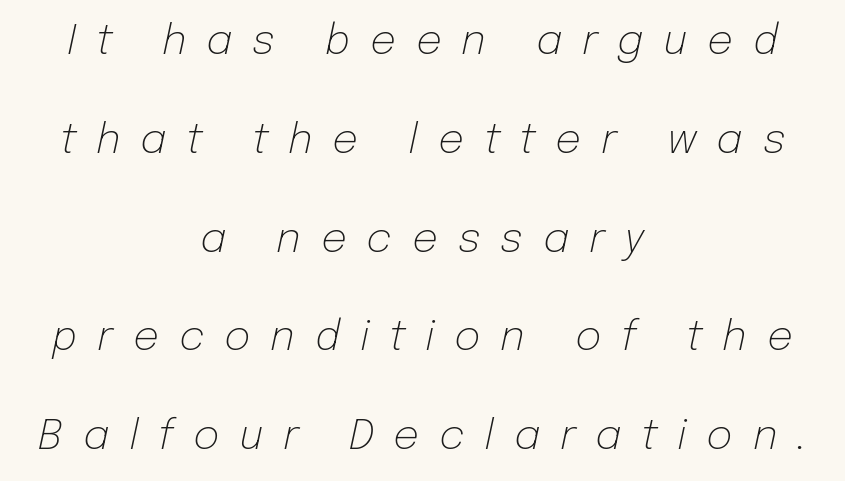
The image shows 41 px light type, italic (leaning right); set centered, loose line spacing (2.41x), unusually wide letter spacing (+0.48 em), not underlined; low stroke contrast and a medium x-height.
